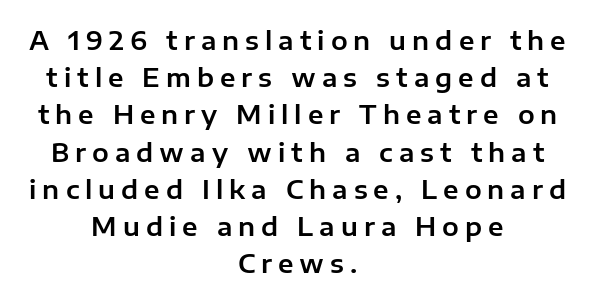
Q: Is the text italic (slanted)? A: No, it is upright.
Q: Is the text underlined? A: No.
Q: How is the paragraph aligned? A: Centered.
Q: Is the spacing between letters normal or unusually wide? A: Unusually wide.
Q: Is the spacing between lines tight, normal or loose? A: Normal.
